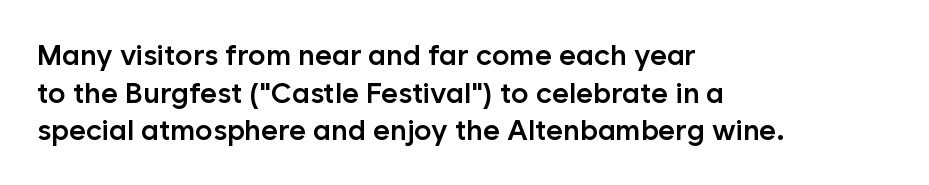
Notice how the passage keeps a crisp vertical edge on the left only. Stroke terminals: plain, sans-serif. Ordinary non-slanted type is in use. Default kerning and tracking; the words read as compact shapes. What's the leading like? Ordinary, nothing unusual. Note the varied advance widths — an 'i' is clearly narrower than an 'm'.
